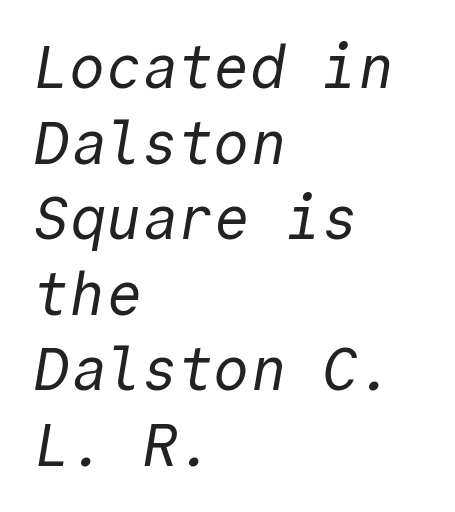
{"serif": "no", "bold": "no", "weight": "regular", "width": "normal", "x_height": "medium", "monospaced": "yes", "underline": "no", "align": "left", "line_spacing": "normal", "line_spacing_ratio": 1.26, "letter_spacing": "normal", "letter_spacing_em": 0.0, "glyph_px": 60}
